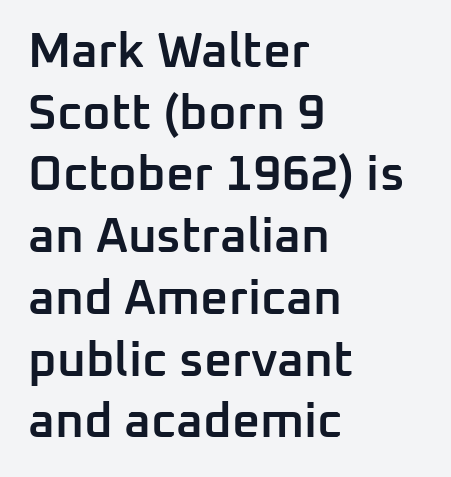
The image shows 49 px semibold sans-serif type, upright; set left-aligned, normal line spacing (1.26x), normal letter spacing, not underlined; low stroke contrast and a medium x-height.
